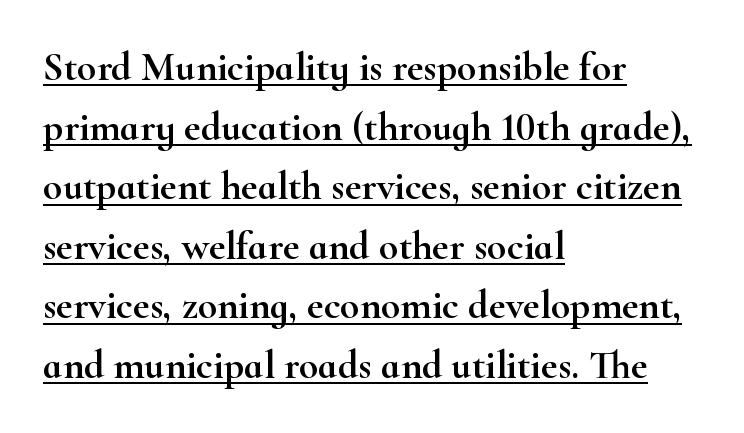
{"serif": "yes", "italic": "no", "width": "wide", "stroke_contrast": "high", "x_height": "small", "monospaced": "no", "underline": "yes", "align": "left", "line_spacing": "normal", "line_spacing_ratio": 1.49, "letter_spacing": "normal", "letter_spacing_em": 0.0, "glyph_px": 40}
